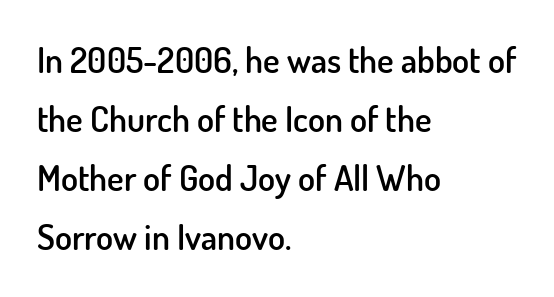
Q: Is the text bold? A: Semi-bold.
Q: Is the text italic (slanted)? A: No, it is upright.
Q: Is the typeface a serif or a sans-serif typeface? A: Sans-serif.
Q: Is the text underlined? A: No.
Q: How is the paragraph aligned? A: Left-aligned.
Q: Is the spacing between letters normal or unusually wide? A: Normal.
Q: Is the spacing between lines tight, normal or loose? A: Normal.
Q: Width (condensed, normal, or wide)? A: Normal.
Q: Stroke contrast? A: Low.
Q: x-height? A: Small.
Q: Monospaced? A: No.
